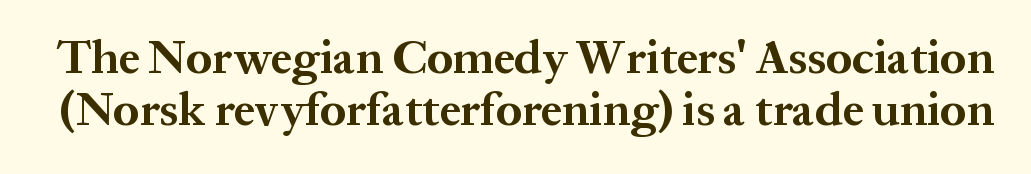
Note: serifs present on the glyphs. Does the weight exceed regular? Yes, all the way to bold. A typesetter would call this leading minimal, almost set solid. Each letter keeps its own natural width here, so spacing adapts to shape. A typesetter would call this zero additional tracking. Quick note: underline off.
